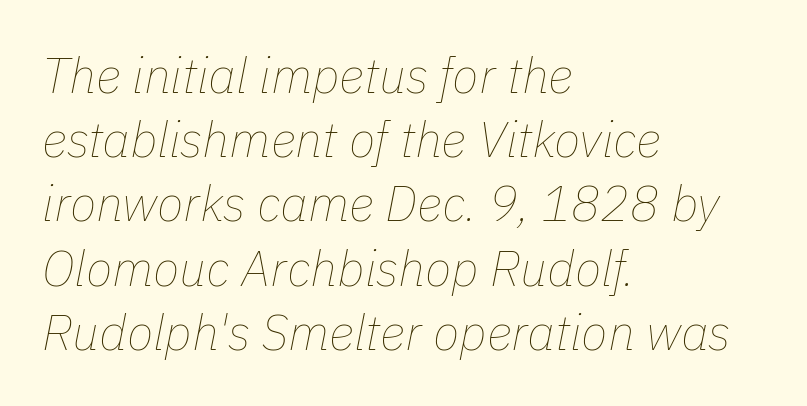
Check the space under the baseline: it is left empty. The cut favours lightness, reaching ordinary text weight at its darkest. Is the letter spacing exaggerated? No — it looks like the ordinary default. One-word summary of the alignment: left. Whoever set this chose a conventional vertical rhythm. Character widths vary here, with narrow letters taking less room than wide ones.
